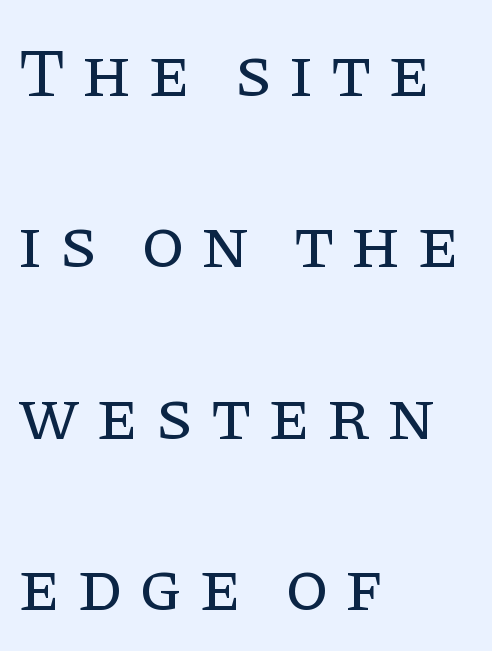
Q: Is the text bold? A: No.
Q: Is the text italic (slanted)? A: No, it is upright.
Q: Is the typeface a serif or a sans-serif typeface? A: Serif.
Q: Is the text underlined? A: No.
Q: How is the paragraph aligned? A: Left-aligned.
Q: Is the spacing between letters normal or unusually wide? A: Unusually wide.
Q: Is the spacing between lines tight, normal or loose? A: Loose.
Q: Width (condensed, normal, or wide)? A: Normal.
Q: Stroke contrast? A: Low.
Q: x-height? A: Large.
Q: Monospaced? A: No.
